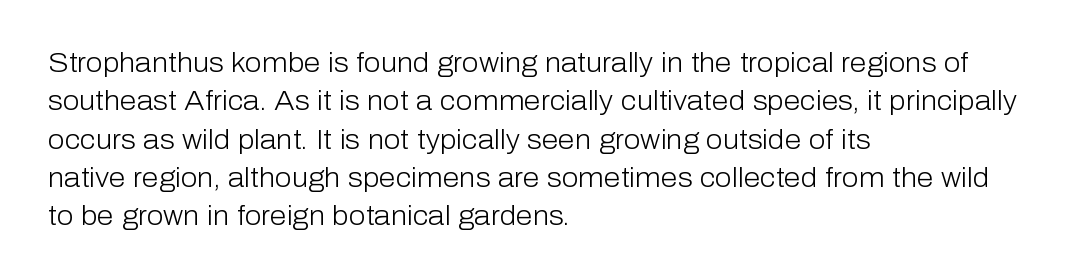
The image shows 27 px text type, upright; set left-aligned, normal line spacing (1.42x), normal letter spacing, not underlined.
